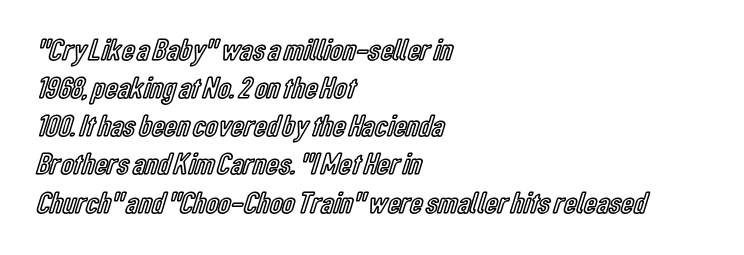
Q: Is the text italic (slanted)? A: Yes.
Q: Is the text underlined? A: No.
Q: How is the paragraph aligned? A: Left-aligned.
Q: Is the spacing between letters normal or unusually wide? A: Normal.
Q: Width (condensed, normal, or wide)? A: Condensed.
Q: x-height? A: Medium.
Q: Monospaced? A: No.
